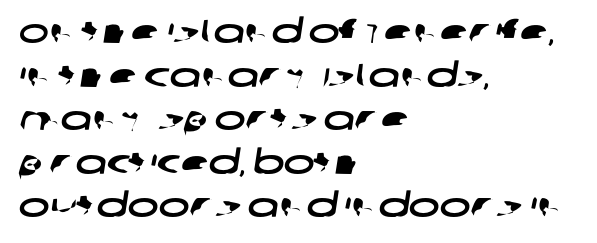
The image shows 33 px wide sans-serif type; set left-aligned, normal line spacing (1.32x), normal letter spacing, not underlined; low stroke contrast and a large x-height.
